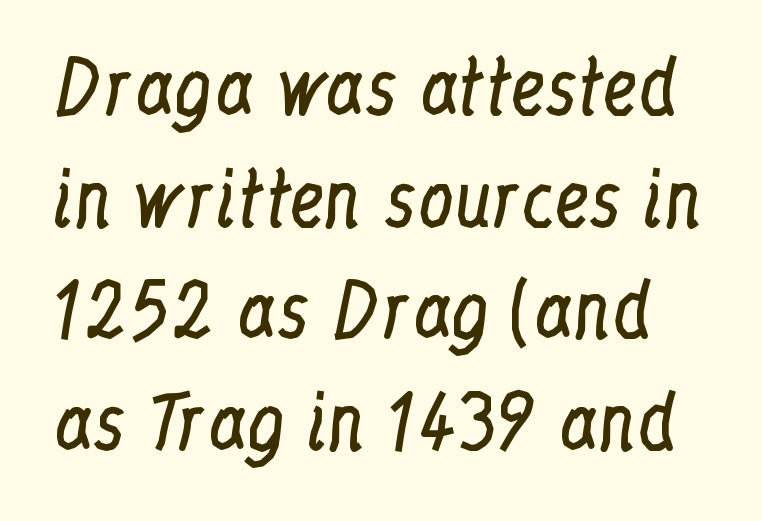
Q: Is the text bold? A: No.
Q: Is the text italic (slanted)? A: Yes.
Q: Is the typeface a serif or a sans-serif typeface? A: Serif.
Q: Is the text underlined? A: No.
Q: Is the spacing between letters normal or unusually wide? A: Normal.
Q: Is the spacing between lines tight, normal or loose? A: Normal.
Q: Width (condensed, normal, or wide)? A: Condensed.
Q: Stroke contrast? A: Low.
Q: x-height? A: Medium.
Q: Monospaced? A: No.
